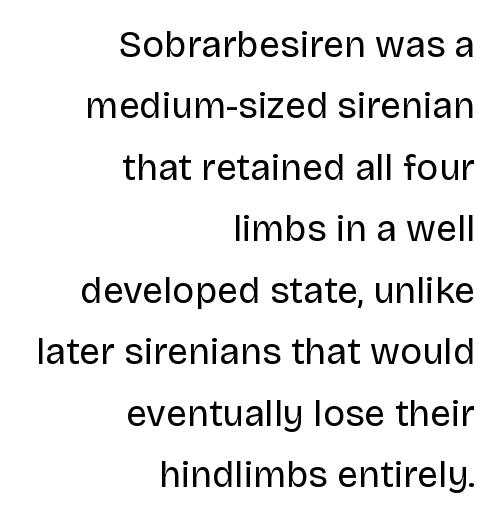
The image shows 37 px regular-weight sans-serif type, upright; set right-aligned, normal line spacing (1.66x), normal letter spacing, not underlined; low stroke contrast and a large x-height.
